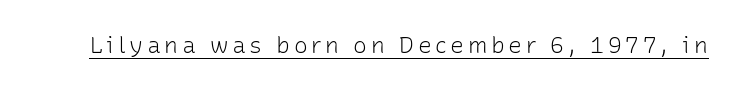
Q: Is the text bold? A: No.
Q: Is the text italic (slanted)? A: No, it is upright.
Q: Is the text underlined? A: Yes.
